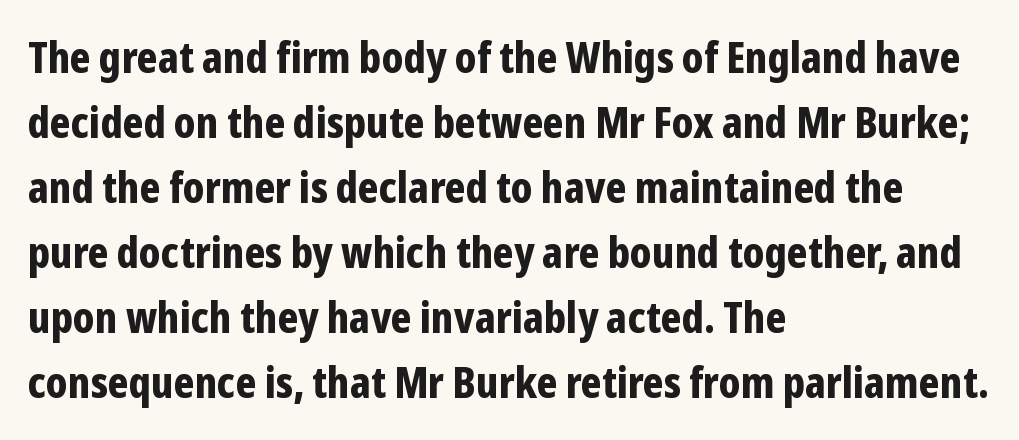
The image shows 42 px bold, condensed sans-serif type, upright; set left-aligned, normal line spacing (1.55x), normal letter spacing, not underlined; low stroke contrast and a medium x-height.
